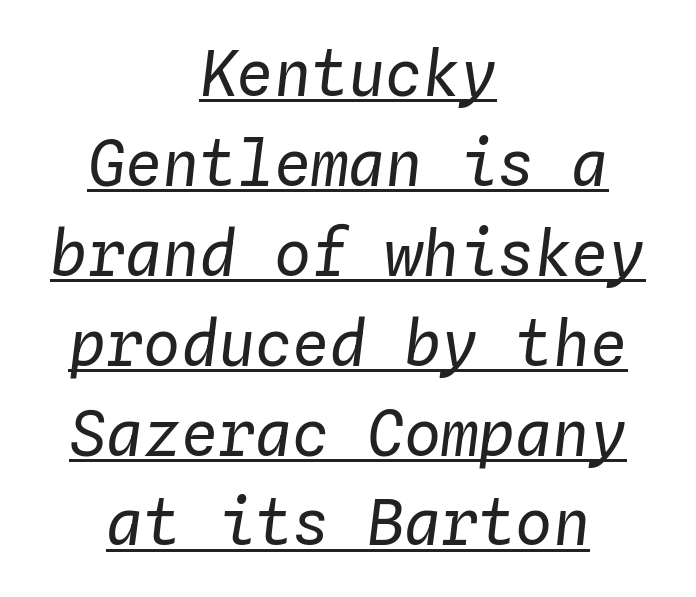
Like a heading marked for emphasis, these lines bear an underscore. Looks like terminal output: every glyph gets an equal slot. Stroke mass is kept to a normal reading level or below. The rag falls on both sides of this text block equally. Leading: standard. Words appear dense and cohesive because spacing is normal.
